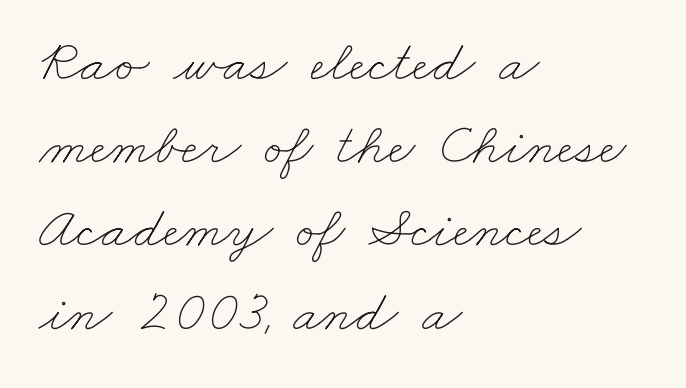
Reading down the column, the eye jumps a familiar distance to each next line. Character widths vary here, with narrow letters taking less room than wide ones. A clean baseline with only descenders dipping below it. The strokes are not fattened; the text isn't bold. Default kerning and tracking; the words read as compact shapes.
